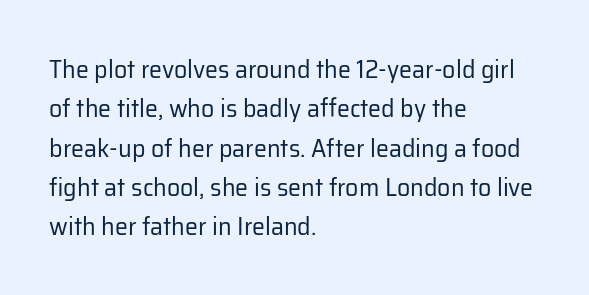
Q: Is the text bold? A: No.
Q: Is the text italic (slanted)? A: No, it is upright.
Q: Is the text underlined? A: No.
Q: How is the paragraph aligned? A: Left-aligned.
Q: Is the spacing between letters normal or unusually wide? A: Normal.
Q: Is the spacing between lines tight, normal or loose? A: Normal.
